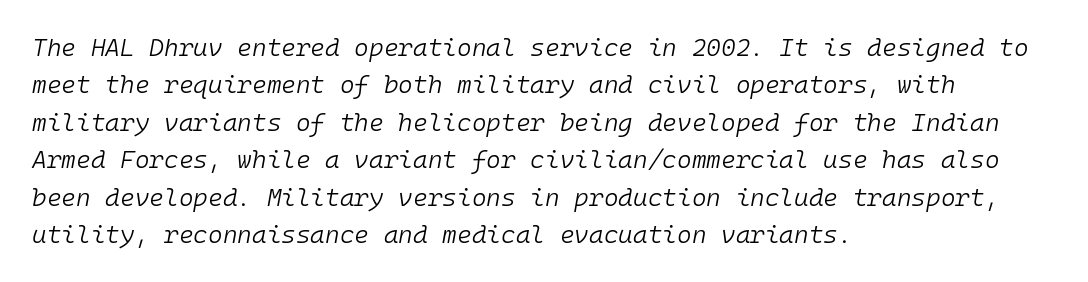
Each stroke keeps to a modest, everyday thickness or less. Casual observation: everything's shoved over to the left. Yep, that's italic — everything's leaning. The space beneath each line is pristine and unruled.
